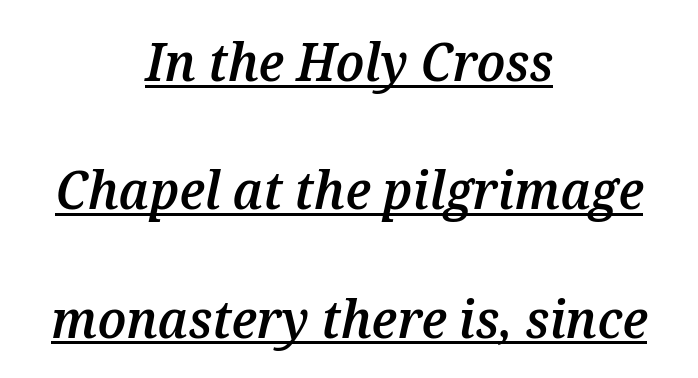
Typographic density is moderately raised because the face is semibold. Posture: slanted. Between one letter and the next there's only the usual sliver of space. Caption: multi-line text, centered on the measure. Airy leading. The face used here appears with an underline applied.
